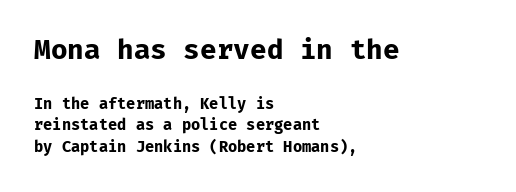
Q: Is the text bold? A: Yes.
Q: Is the text italic (slanted)? A: No, it is upright.
Q: Is the text underlined? A: No.
Q: How is the paragraph aligned? A: Left-aligned.
Q: Is the spacing between letters normal or unusually wide? A: Normal.
Q: Is the spacing between lines tight, normal or loose? A: Normal.
Q: Which block of text is set in a larger size, the first (top) or the second (bottom)? A: The first (top) one.
